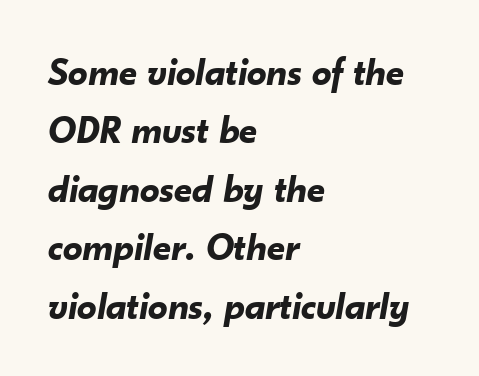
{"italic": "yes", "lean": "right", "slant_degrees": 10, "bold": "yes", "weight": "bold", "width": "normal", "stroke_contrast": "low", "x_height": "small", "monospaced": "no", "underline": "no", "align": "left", "line_spacing": "normal", "line_spacing_ratio": 1.5, "letter_spacing": "normal", "letter_spacing_em": 0.0, "glyph_px": 39}
